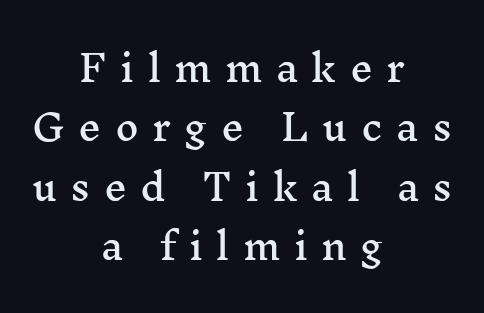
{"serif": "yes", "italic": "no", "width": "wide", "stroke_contrast": "medium", "x_height": "medium", "monospaced": "no", "underline": "no", "align": "center", "line_spacing": "normal", "line_spacing_ratio": 1.65, "letter_spacing": "wide", "letter_spacing_em": 0.37, "glyph_px": 36}
